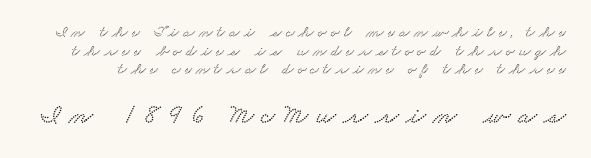
Q: Is the typeface a serif or a sans-serif typeface? A: Serif.
Q: Is the text underlined? A: No.
Q: Is the spacing between letters normal or unusually wide? A: Unusually wide.
Q: Which block of text is set in a larger size, the first (top) or the second (bottom)? A: The second (bottom) one.
Q: Width (condensed, normal, or wide)? A: Wide.
Q: Stroke contrast? A: Low.
Q: x-height? A: Small.
Q: Monospaced? A: No.
